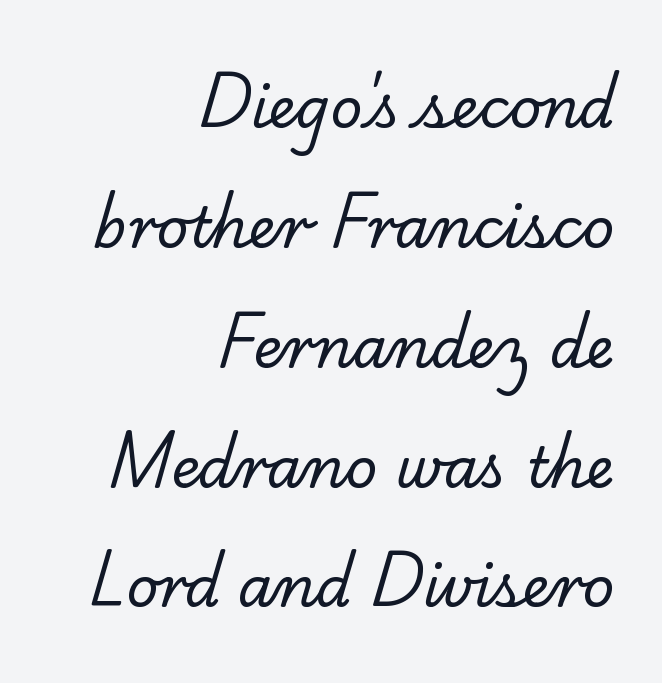
Weight: not bold — regular or lighter. Students, note that the glyphs here touch the page at normal intervals. Just letters on the line, the space beneath them empty. These lines stand farther apart than default settings would place them. The passage shown is typed in a proportional face where columns would drift.
